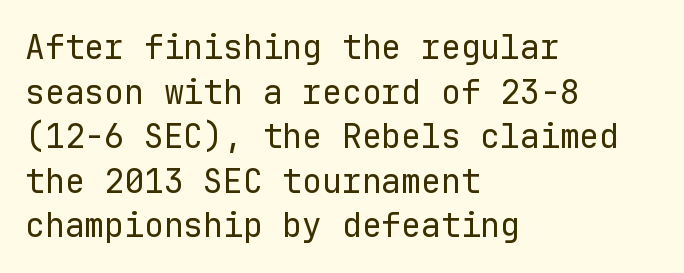
Fixed-width glyphs throughout — classic coding-font behaviour. The words here are not underlined. Serif or sans? Sans — the stroke terminals are bare. A roman cut, with each character standing at attention. The font is comparable to plain body text, perhaps lighter. The paragraph shown leans on its left margin.
